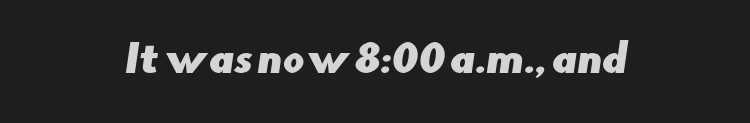
The image shows 38 px sans-serif type; set normal letter spacing, not underlined; low stroke contrast and a small x-height.
